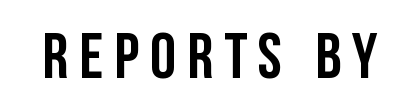
{"serif": "no", "italic": "no", "bold": "yes", "weight": "semibold", "width": "condensed", "stroke_contrast": "low", "x_height": "large", "monospaced": "no", "underline": "no", "glyph_px": 65}
